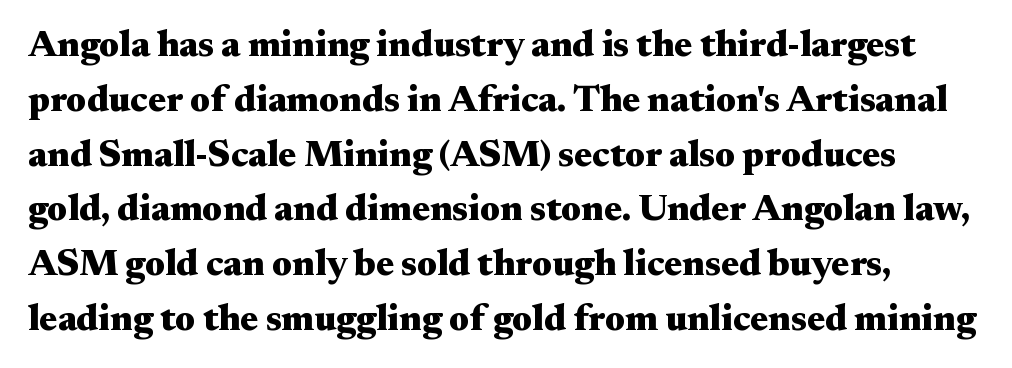
{"serif": "yes", "italic": "no", "bold": "yes", "weight": "heavy", "width": "wide", "stroke_contrast": "medium", "x_height": "small", "monospaced": "no", "underline": "no", "line_spacing": "normal", "line_spacing_ratio": 1.48, "letter_spacing": "normal", "letter_spacing_em": 0.0, "glyph_px": 37}
